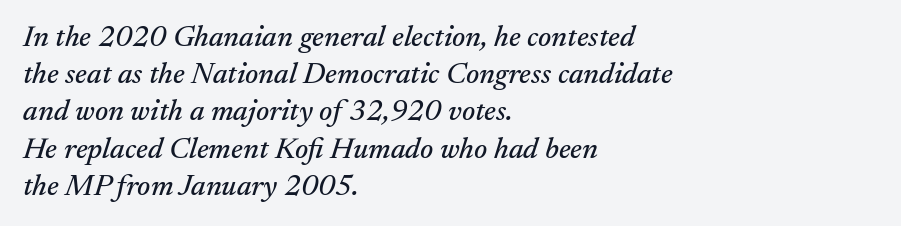
Looks like regular typesetting: each glyph gets only the width it needs. Inter-character spacing is left at the font's built-in metrics. Decoration check: the copy has no underline. Notice how the passage keeps a crisp vertical edge on the left only.
